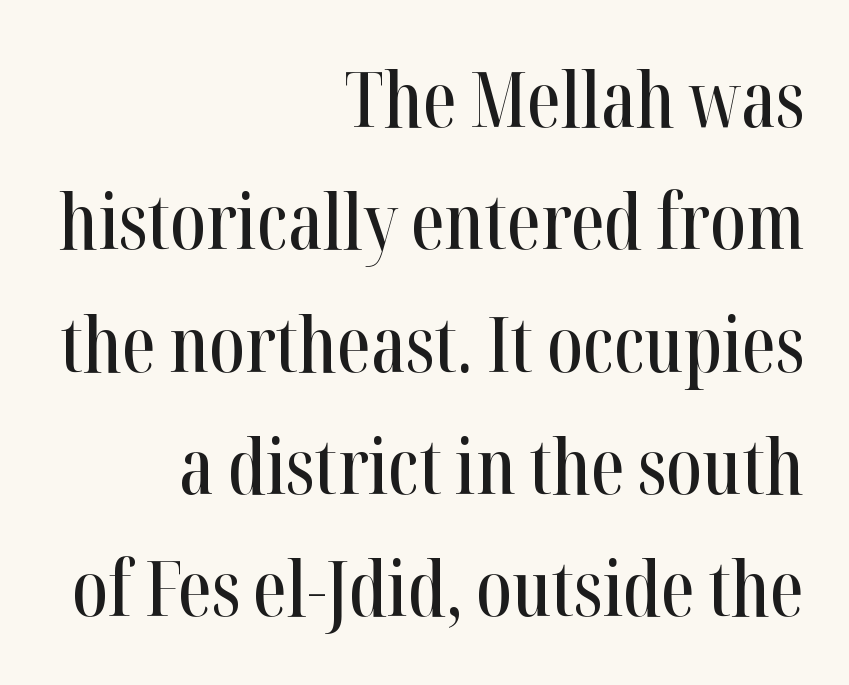
Each line ends at the same right margin while the left side varies. Do the letters lean? They stand straight. The gap between lines stays unmarked. The face used here is proportionally spaced, like ordinary book or web type. The designer went with a serif here, giving each stem small feet.
